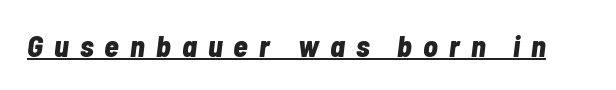
Q: Is the text bold? A: Yes.
Q: Is the text italic (slanted)? A: Yes, it leans right by about 7 degrees.
Q: Is the text underlined? A: Yes.
Q: Is the spacing between letters normal or unusually wide? A: Unusually wide.
Q: Width (condensed, normal, or wide)? A: Condensed.
Q: Stroke contrast? A: Low.
Q: x-height? A: Medium.
Q: Monospaced? A: No.
